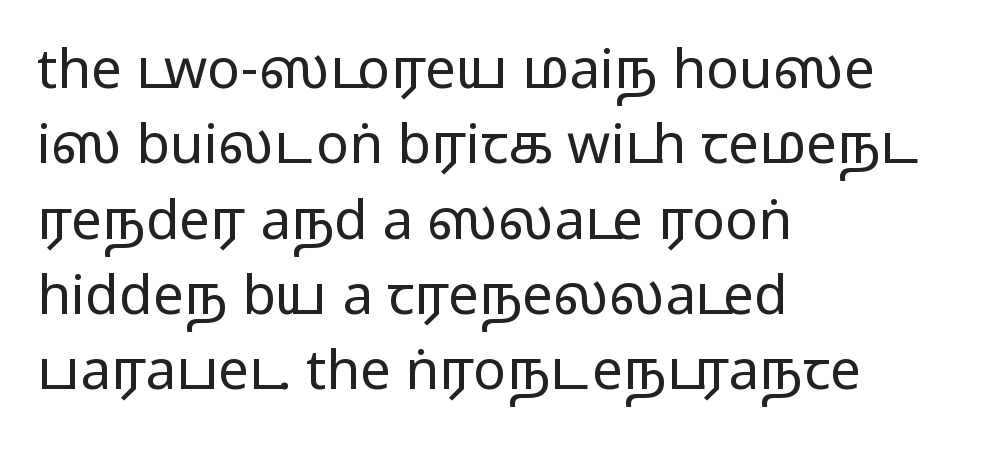
Q: Is the text bold? A: No.
Q: Is the text italic (slanted)? A: No, it is upright.
Q: Is the typeface a serif or a sans-serif typeface? A: Sans-serif.
Q: Is the text underlined? A: No.
Q: How is the paragraph aligned? A: Left-aligned.
Q: Is the spacing between letters normal or unusually wide? A: Normal.
Q: Is the spacing between lines tight, normal or loose? A: Normal.
Q: Width (condensed, normal, or wide)? A: Wide.
Q: Stroke contrast? A: Low.
Q: x-height? A: Medium.
Q: Monospaced? A: No.
